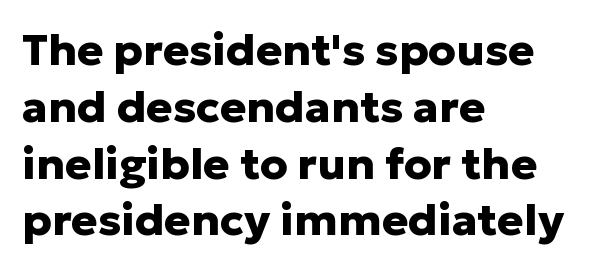
The image shows 44 px heavy sans-serif type, upright; set left-aligned, normal line spacing (1.29x), normal letter spacing, not underlined; low stroke contrast and a medium x-height.
